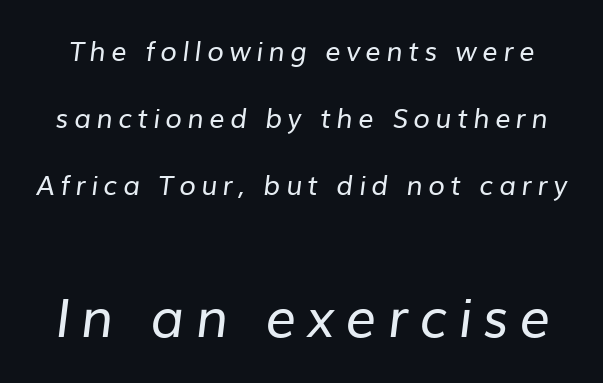
The image shows 54 px regular-weight sans-serif type; set loose line spacing (2.48x), unusually wide letter spacing (+0.2 em), not underlined; the second (bottom) block is 2.0x larger; low stroke contrast and a medium x-height.
